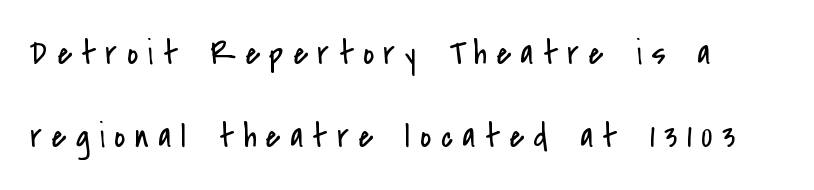
The type family on display is of the sans-serif kind. Does the leading feel generous? Absolutely, it's lavish. This is roman type, the default non-slanted kind. Look at the tracking — it's clearly loosened, letters drifting apart.
